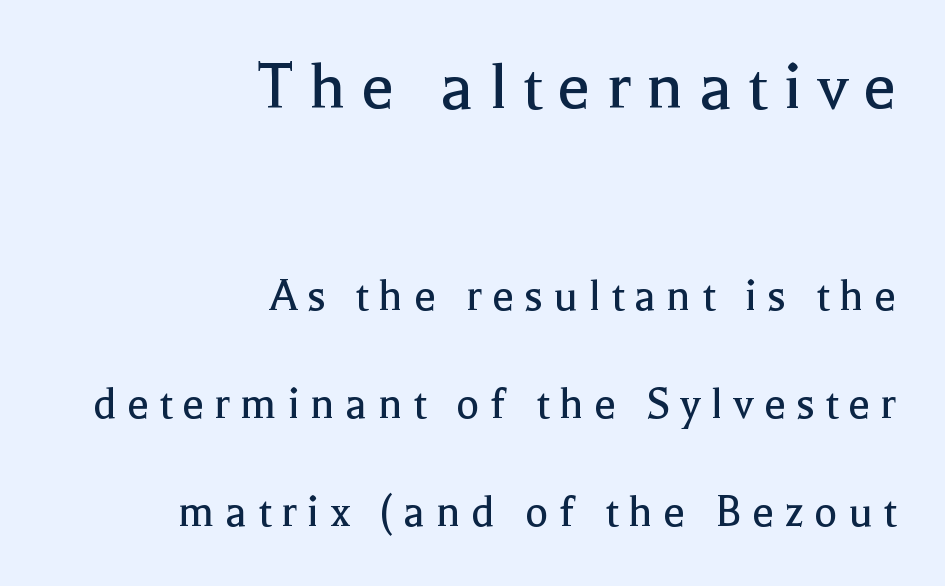
Does the copy run flush right? Yes — the right margin is perfectly even. The upper block of text is set noticeably larger than the block beneath it. How would I describe the line gaps? Wide and relaxed. No word sits above an underline. Are there feet on the stems? There are — it's a serif.
